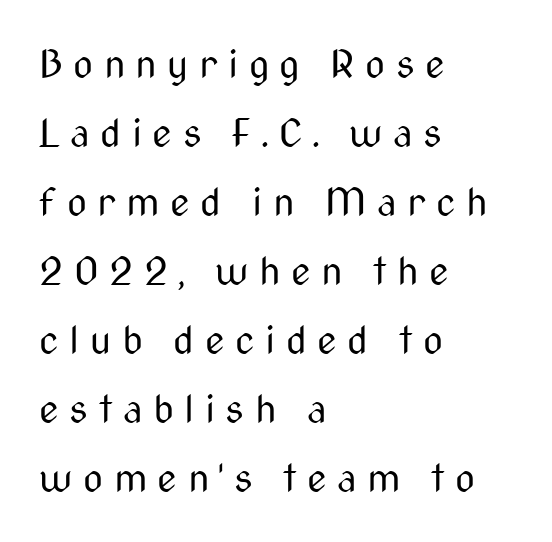
The image shows 39 px regular-weight, condensed sans-serif type, upright; set left-aligned, line spacing 1.77x, unusually wide letter spacing (+0.27 em), not underlined; medium stroke contrast and a medium x-height.
